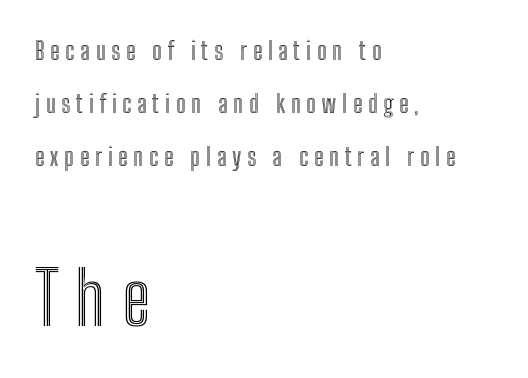
The image shows 74 px condensed type, upright; set left-aligned, loose line spacing (2.12x), unusually wide letter spacing (+0.23 em), not underlined; the second (bottom) block is 2.96x larger; a medium x-height.
